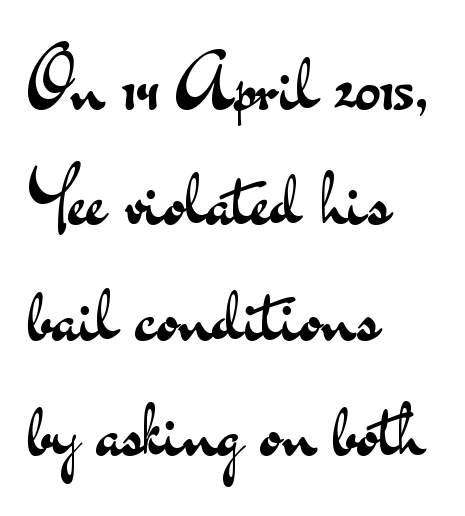
Note: no serifs on the glyphs. These lines keep a tight, regular rhythm from letter to letter. The characters are drawn with everyday or finer stroke widths. The designer left line spacing at the default. Reading down the block, your eye returns to a fixed left position each line.
